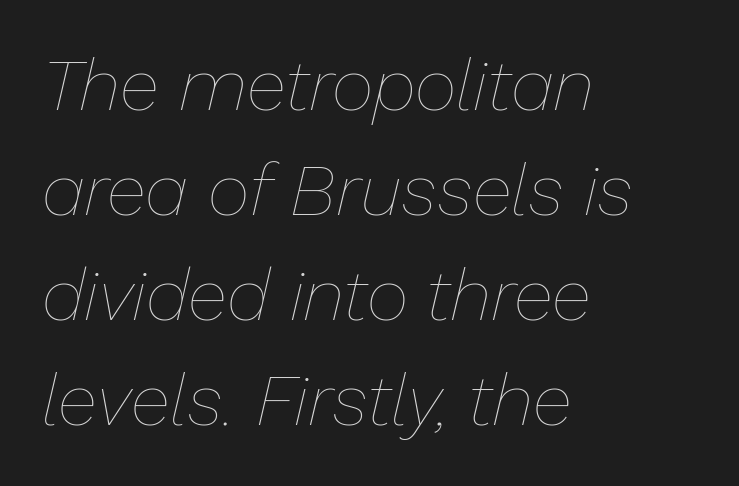
{"italic": "yes", "lean": "right", "slant_degrees": 13, "bold": "no", "weight": "thin", "width": "normal", "stroke_contrast": "low", "x_height": "medium", "monospaced": "no", "underline": "no", "align": "left", "line_spacing": "normal", "line_spacing_ratio": 1.44, "letter_spacing": "normal", "letter_spacing_em": 0.0, "glyph_px": 73}
